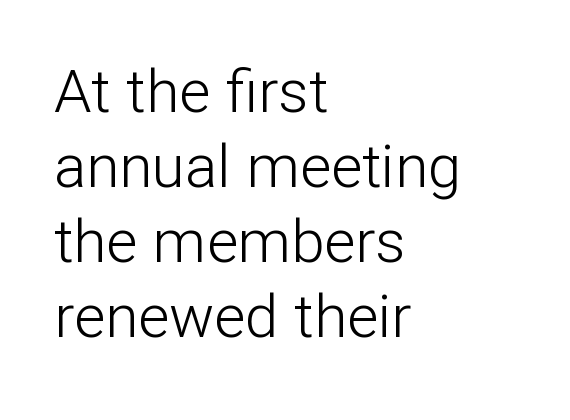
The image shows 60 px light sans-serif type, upright; set left-aligned, normal line spacing (1.25x), normal letter spacing, not underlined; low stroke contrast and a medium x-height.
